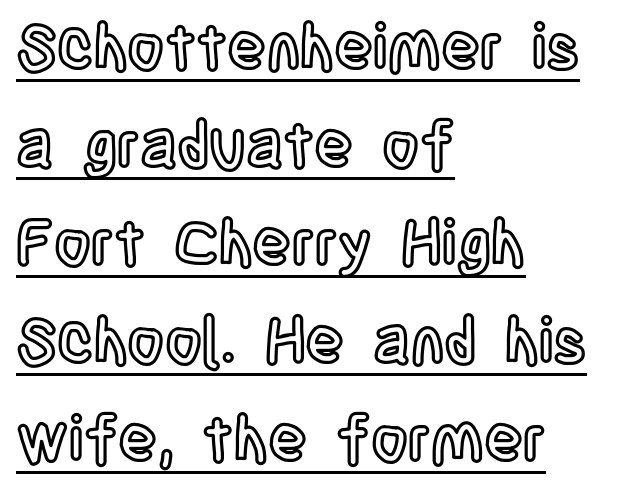
A normal amount of white space separates one row of letters from the next. Emphasis is given by a line drawn under the lettering. The specimen reads as upright at a glance. The rag falls on the right side of this text block. Proportional: the letters do not fall into vertical columns. Standard letterfit; no display-style spreading of the glyphs.
